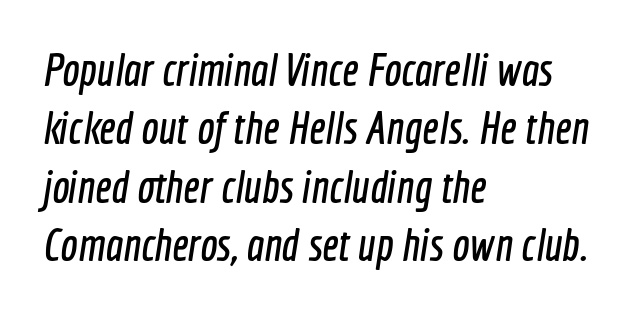
Q: Is the typeface a serif or a sans-serif typeface? A: Sans-serif.
Q: Is the text underlined? A: No.
Q: How is the paragraph aligned? A: Left-aligned.
Q: Is the spacing between letters normal or unusually wide? A: Normal.
Q: Is the spacing between lines tight, normal or loose? A: Normal.
Q: Width (condensed, normal, or wide)? A: Condensed.
Q: x-height? A: Medium.
Q: Monospaced? A: No.
